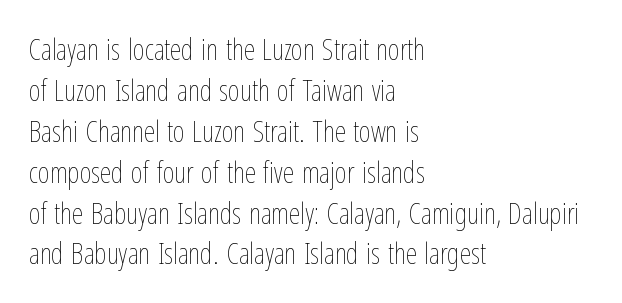
Vertically, the passage feels balanced, rows spaced as you'd expect. These lines are rendered in a variable-pitch font. The typography opts for an upright posture over an oblique one. Unmarked baselines from the first word to the last. Every row of glyphs begins at an identical x-position on the left. Here the glyphs are tracked normally, forming tight word shapes.
